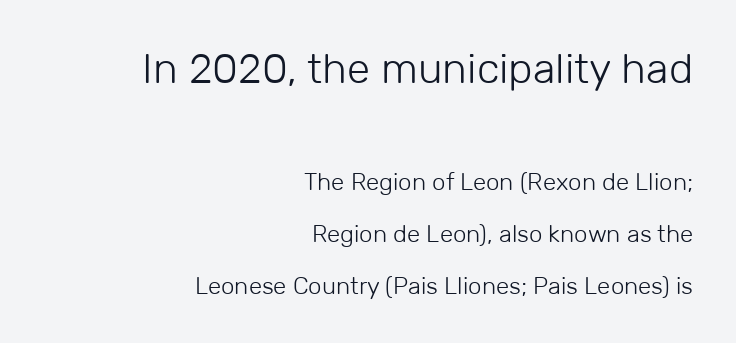
Type size steps down from the first block to the second. Tracking here is standard; glyphs follow each other at the usual distance. These lines stand farther apart than default settings would place them. A quiet, ordinary-to-light weight characterises the typeface.
